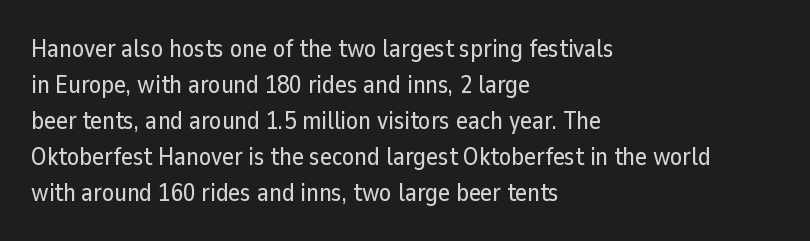
{"italic": "no", "underline": "no", "align": "left", "line_spacing": "normal", "line_spacing_ratio": 1.44, "letter_spacing": "normal", "letter_spacing_em": 0.0, "glyph_px": 25}
